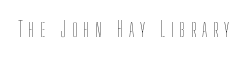
Q: Is the text bold? A: No.
Q: Is the text italic (slanted)? A: No, it is upright.
Q: Is the text underlined? A: No.
Q: Is the spacing between letters normal or unusually wide? A: Unusually wide.
